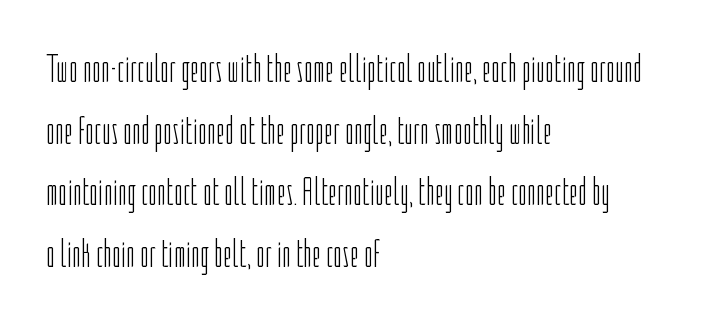
{"serif": "no", "italic": "no", "bold": "no", "weight": "light", "width": "condensed", "stroke_contrast": "low", "x_height": "medium", "monospaced": "no", "underline": "no", "align": "left", "line_spacing": "normal", "line_spacing_ratio": 1.58, "letter_spacing": "normal", "letter_spacing_em": 0.0, "glyph_px": 39}
